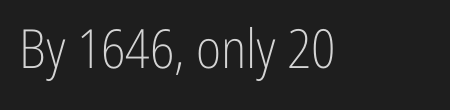
These lines are rendered in a variable-pitch font. Font category for this specimen: sans-serif. The lettering holds an erect, upright posture throughout. The zone under the glyphs is completely vacant. Letter spacing: default. Is this a heavy cut? Hardly; it is regular or lighter.
